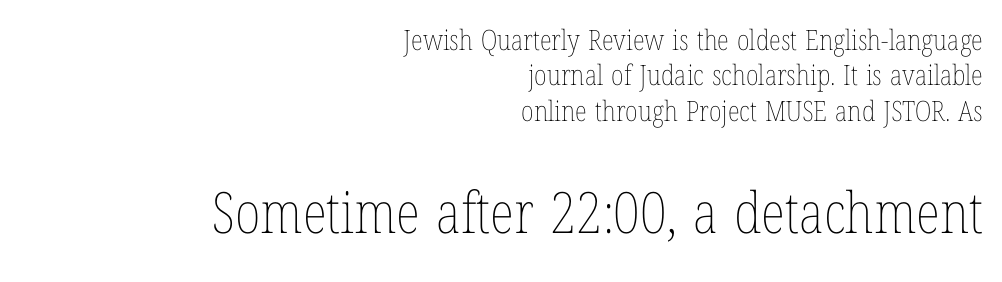
The image shows 57 px thin, condensed type, upright; set right-aligned, normal line spacing (1.26x), normal letter spacing, not underlined; the second (bottom) block is 2.04x larger; low stroke contrast and a medium x-height.
